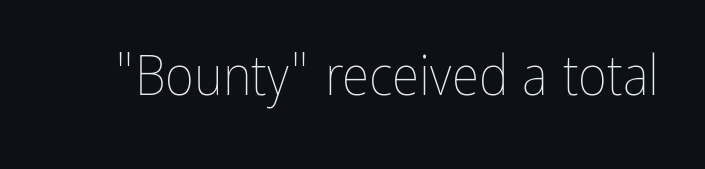
Posture: vertical. Is this a fixed-width face? No — the glyphs have proportional, varying widths. The gaps between neighbouring characters are ordinary and unremarkable. Nobody drew a line under any word here. Caption: face not bold, strokes unweighted.
